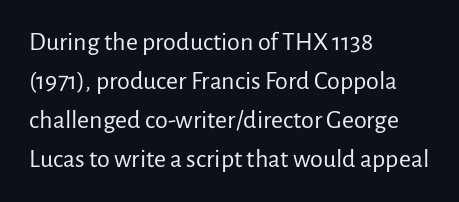
Each new line begins a customary step beneath the previous one. Students, note that the glyphs here touch the page at normal intervals. Letters rest on an invisible, unmarked baseline. Posture: upright roman.
